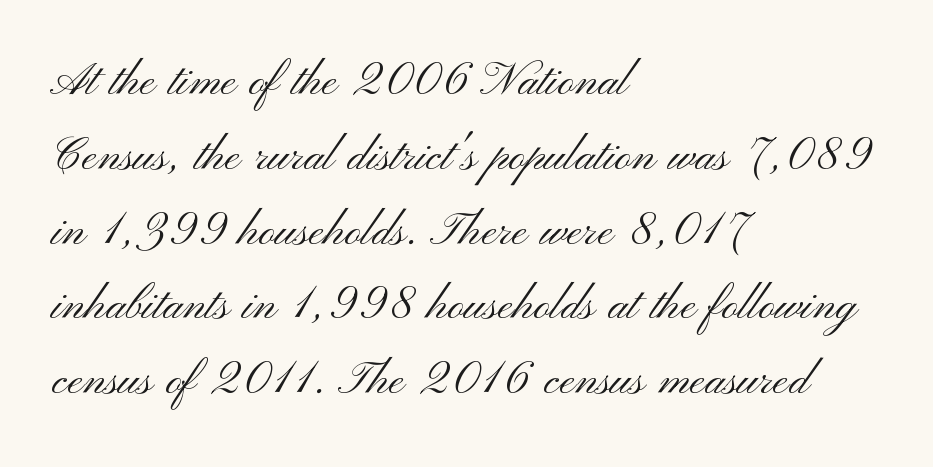
{"serif": "no", "bold": "no", "weight": "light", "width": "wide", "stroke_contrast": "medium", "x_height": "small", "monospaced": "no", "underline": "no", "align": "left", "line_spacing": "normal", "line_spacing_ratio": 1.29, "letter_spacing": "normal", "letter_spacing_em": 0.0, "glyph_px": 58}
